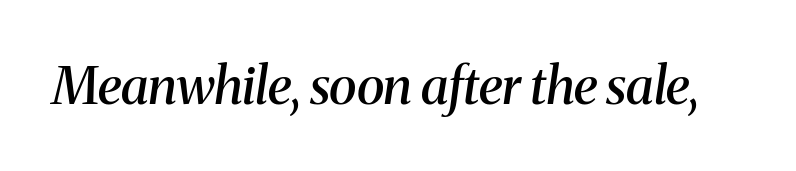
Q: Is the text bold? A: Semi-bold.
Q: Is the text italic (slanted)? A: Yes, it leans right by about 8 degrees.
Q: Is the typeface a serif or a sans-serif typeface? A: Serif.
Q: Is the text underlined? A: No.
Q: Is the spacing between letters normal or unusually wide? A: Normal.
Q: Width (condensed, normal, or wide)? A: Normal.
Q: Stroke contrast? A: Medium.
Q: x-height? A: Medium.
Q: Monospaced? A: No.
